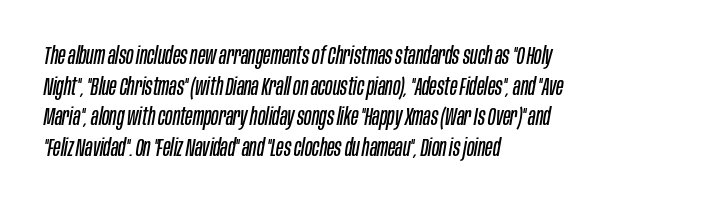
Q: Is the text bold? A: No.
Q: Is the text italic (slanted)? A: Yes, it leans right by about 10 degrees.
Q: Is the text underlined? A: No.
Q: How is the paragraph aligned? A: Left-aligned.
Q: Is the spacing between letters normal or unusually wide? A: Normal.
Q: Is the spacing between lines tight, normal or loose? A: Normal.
